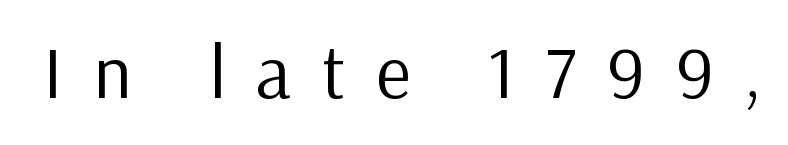
Q: Is the text bold? A: No.
Q: Is the text italic (slanted)? A: No, it is upright.
Q: Is the typeface a serif or a sans-serif typeface? A: Sans-serif.
Q: Is the text underlined? A: No.
Q: Is the spacing between letters normal or unusually wide? A: Unusually wide.
Q: Width (condensed, normal, or wide)? A: Normal.
Q: Stroke contrast? A: Low.
Q: x-height? A: Medium.
Q: Monospaced? A: No.
